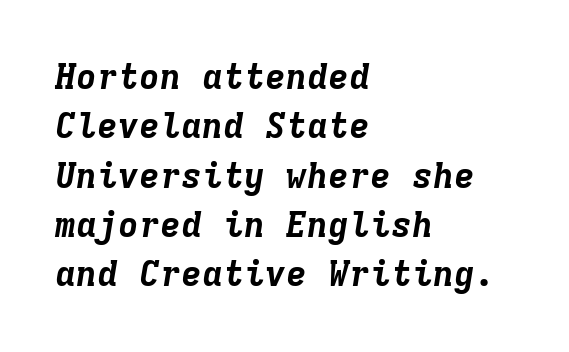
{"italic": "yes", "lean": "right", "slant_degrees": 9, "bold": "yes", "weight": "bold", "width": "normal", "stroke_contrast": "low", "x_height": "medium", "monospaced": "yes", "underline": "no", "align": "left", "line_spacing": "normal", "line_spacing_ratio": 1.41, "letter_spacing": "normal", "letter_spacing_em": 0.0, "glyph_px": 35}
